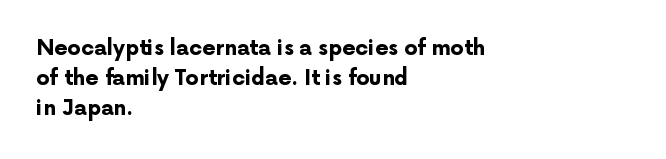
The font's upright variant was chosen for this text. These lines keep a tight, regular rhythm from letter to letter. Notice how thick the strokes are: this is what a full bold looks like. These lines sit exactly where default settings would place them.
